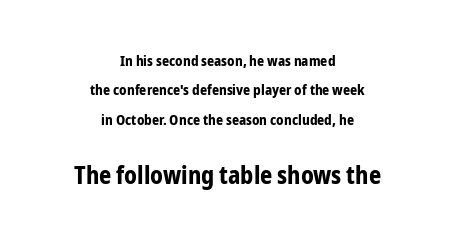
The image shows 24 px bold type, upright; set centered, loose line spacing (2.1x), normal letter spacing, not underlined; the second (bottom) block is 1.71x larger.
